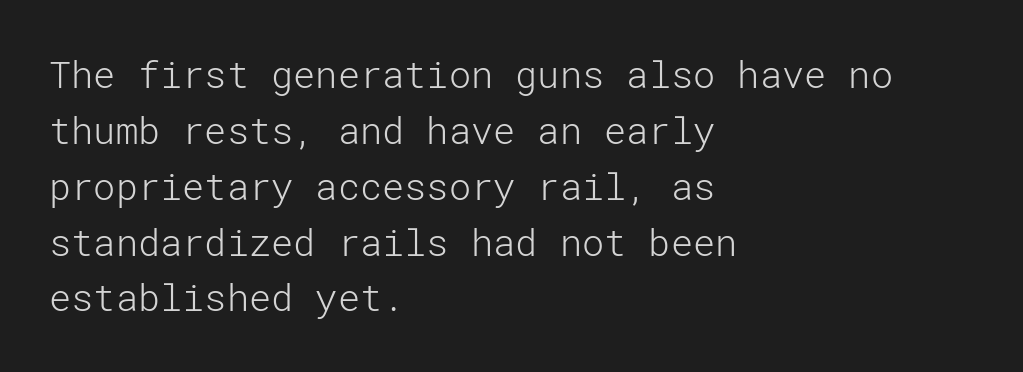
Q: Is the text bold? A: No.
Q: Is the text italic (slanted)? A: No, it is upright.
Q: Is the typeface a serif or a sans-serif typeface? A: Sans-serif.
Q: Is the text underlined? A: No.
Q: How is the paragraph aligned? A: Left-aligned.
Q: Is the spacing between letters normal or unusually wide? A: Normal.
Q: Is the spacing between lines tight, normal or loose? A: Normal.
Q: Width (condensed, normal, or wide)? A: Normal.
Q: Stroke contrast? A: Low.
Q: x-height? A: Medium.
